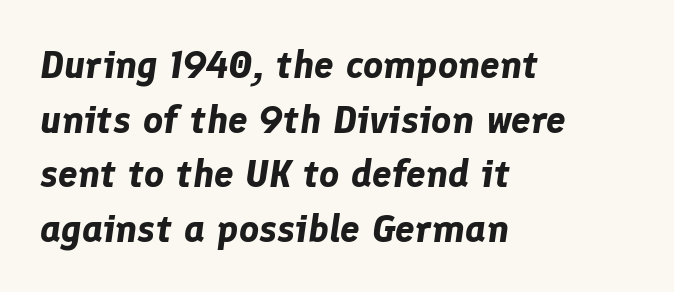
Q: Is the text bold? A: Yes.
Q: Is the text italic (slanted)? A: Yes, it leans right by about 8 degrees.
Q: Is the text underlined? A: No.
Q: How is the paragraph aligned? A: Left-aligned.
Q: Is the spacing between letters normal or unusually wide? A: Normal.
Q: Is the spacing between lines tight, normal or loose? A: Normal.
Q: Width (condensed, normal, or wide)? A: Normal.
Q: Stroke contrast? A: Low.
Q: x-height? A: Medium.
Q: Monospaced? A: No.
